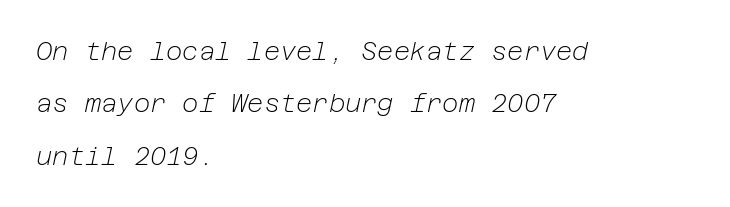
Q: Is the text bold? A: No.
Q: Is the text italic (slanted)? A: Yes, it leans right by about 12 degrees.
Q: Is the text underlined? A: No.
Q: How is the paragraph aligned? A: Left-aligned.
Q: Is the spacing between letters normal or unusually wide? A: Normal.
Q: Is the spacing between lines tight, normal or loose? A: Loose.
